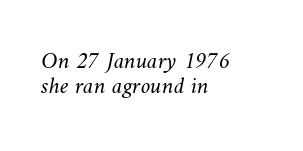
Q: Is the text bold? A: No.
Q: Is the text underlined? A: No.
Q: How is the paragraph aligned? A: Left-aligned.
Q: Is the spacing between letters normal or unusually wide? A: Normal.
Q: Is the spacing between lines tight, normal or loose? A: Tight.
